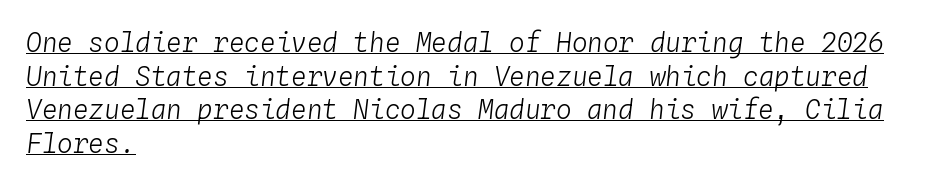
The image shows 26 px text type, italic (leaning right); set left-aligned, normal line spacing (1.29x), normal letter spacing, underlined.
